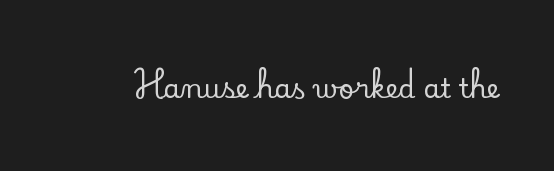
This rendering leaves character spacing at its baseline value. Has an underline been added? It has not. No italicization has been applied; the sample stays upright.
